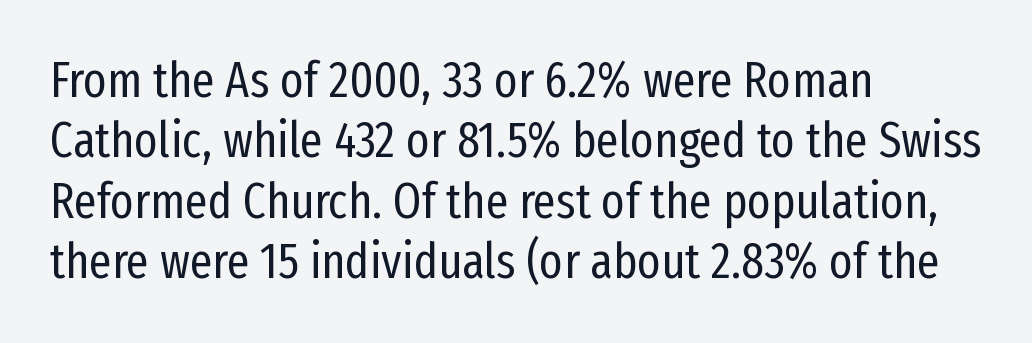
Q: Is the text bold? A: No.
Q: Is the text italic (slanted)? A: No, it is upright.
Q: Is the typeface a serif or a sans-serif typeface? A: Sans-serif.
Q: Is the text underlined? A: No.
Q: How is the paragraph aligned? A: Left-aligned.
Q: Is the spacing between letters normal or unusually wide? A: Normal.
Q: Width (condensed, normal, or wide)? A: Condensed.
Q: Stroke contrast? A: Low.
Q: x-height? A: Medium.
Q: Monospaced? A: No.
